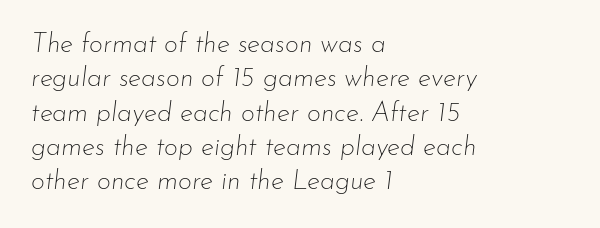
No chunkiness to these letters — they're not bold. Students, observe: this is what conventionally led text looks like. The text carries the slant typical of an italic or oblique font. The compositor pushed each line to the left boundary.
